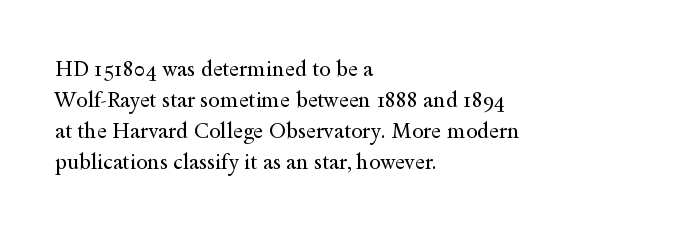
If you drew a line through each stem, it would be perfectly vertical. Leftover space on each line is placed entirely after the last word. The vertical gap from one line to the next is medium. The specimen omits any rule beneath the text block's lines.
